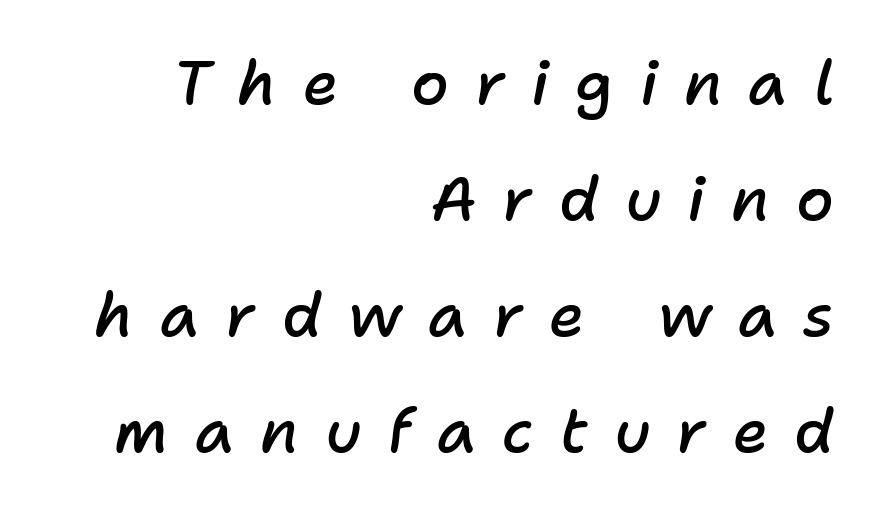
{"italic": "yes", "lean": "right", "slant_degrees": 11, "bold": "semi", "weight": "semibold", "width": "normal", "stroke_contrast": "low", "x_height": "medium", "monospaced": "no", "underline": "no", "align": "right", "line_spacing": "loose", "line_spacing_ratio": 1.9, "letter_spacing": "wide", "letter_spacing_em": 0.43, "glyph_px": 61}
